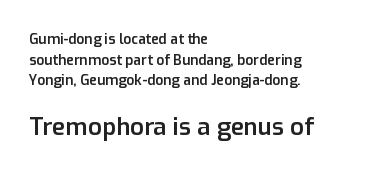
Q: Is the text bold? A: Semi-bold.
Q: Is the text italic (slanted)? A: No, it is upright.
Q: Is the text underlined? A: No.
Q: How is the paragraph aligned? A: Left-aligned.
Q: Is the spacing between letters normal or unusually wide? A: Normal.
Q: Is the spacing between lines tight, normal or loose? A: Normal.
Q: Which block of text is set in a larger size, the first (top) or the second (bottom)? A: The second (bottom) one.
